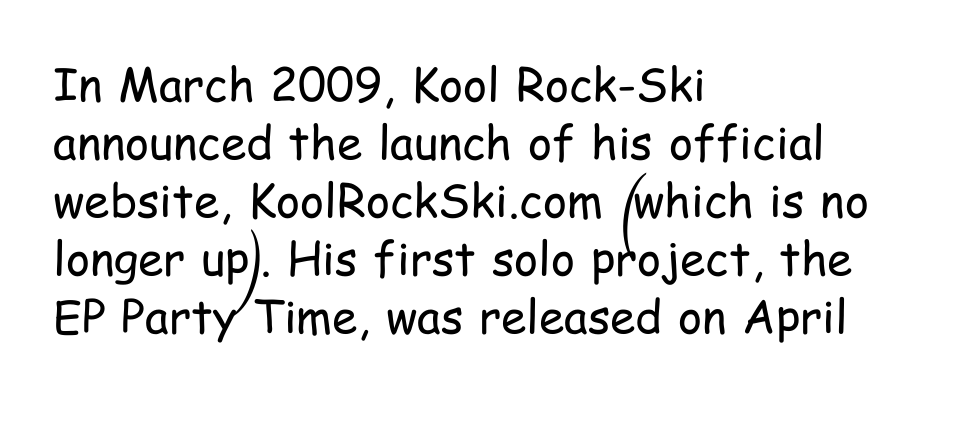
Q: Is the text bold? A: No.
Q: Is the text italic (slanted)? A: No, it is upright.
Q: Is the typeface a serif or a sans-serif typeface? A: Sans-serif.
Q: Is the text underlined? A: No.
Q: How is the paragraph aligned? A: Left-aligned.
Q: Is the spacing between letters normal or unusually wide? A: Normal.
Q: Is the spacing between lines tight, normal or loose? A: Normal.
Q: Width (condensed, normal, or wide)? A: Condensed.
Q: Stroke contrast? A: Low.
Q: x-height? A: Medium.
Q: Monospaced? A: No.
